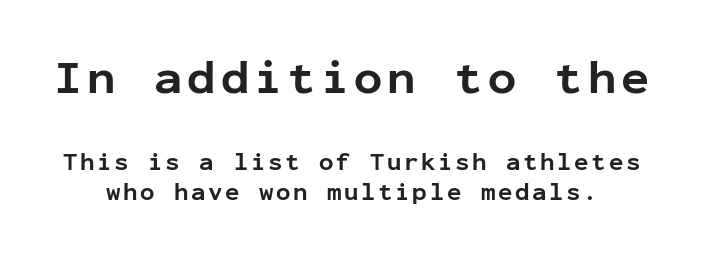
{"serif": "no", "italic": "no", "bold": "yes", "weight": "bold", "width": "normal", "stroke_contrast": "low", "x_height": "medium", "monospaced": "yes", "underline": "no", "line_spacing": "normal", "line_spacing_ratio": 1.26, "larger_block": "first", "size_ratio": 1.96, "glyph_px": 47}
